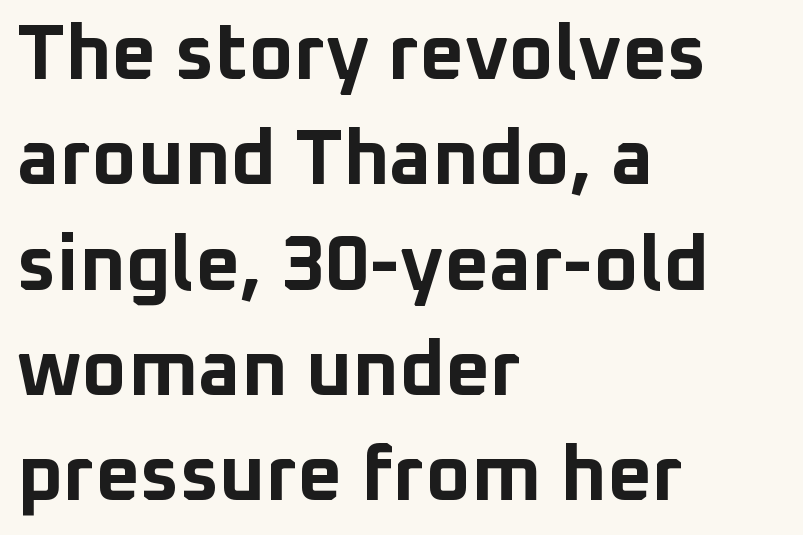
In terms of posture, this sample is upright. Unmarked baselines from the first word to the last. A typesetter would call this zero additional tracking. Plenty of ink on the page — the face is bold.
